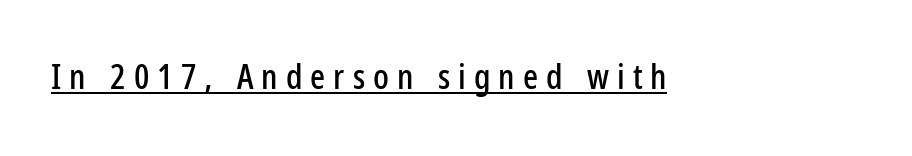
{"serif": "no", "italic": "no", "width": "condensed", "stroke_contrast": "low", "x_height": "medium", "monospaced": "no", "underline": "yes", "letter_spacing": "wide", "letter_spacing_em": 0.23, "glyph_px": 35}
